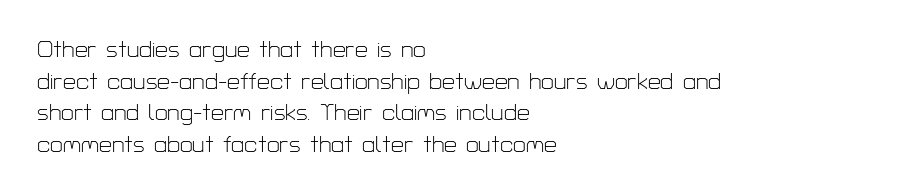
The strokes are not fattened; the text isn't bold. Beneath every word, the page is bare. Every row of glyphs begins at an identical x-position on the left. In terms of posture, this sample is upright.
